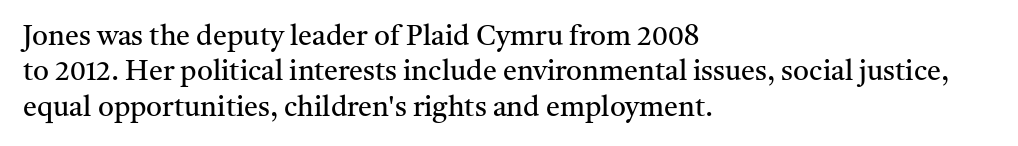
The space directly below the letters is spotless. Line beginnings align vertically; line endings do not. There is no visible air inserted between adjacent glyphs. Each stroke keeps to a modest, everyday thickness or less. The rows are spaced the way most documents space them.
